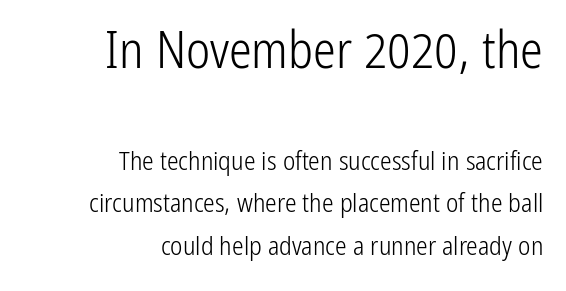
Q: Is the text bold? A: No.
Q: Is the text italic (slanted)? A: No, it is upright.
Q: Is the typeface a serif or a sans-serif typeface? A: Sans-serif.
Q: Is the text underlined? A: No.
Q: How is the paragraph aligned? A: Right-aligned.
Q: Is the spacing between letters normal or unusually wide? A: Normal.
Q: Is the spacing between lines tight, normal or loose? A: Normal.
Q: Which block of text is set in a larger size, the first (top) or the second (bottom)? A: The first (top) one.
Q: Width (condensed, normal, or wide)? A: Condensed.
Q: Stroke contrast? A: Low.
Q: x-height? A: Medium.
Q: Monospaced? A: No.
